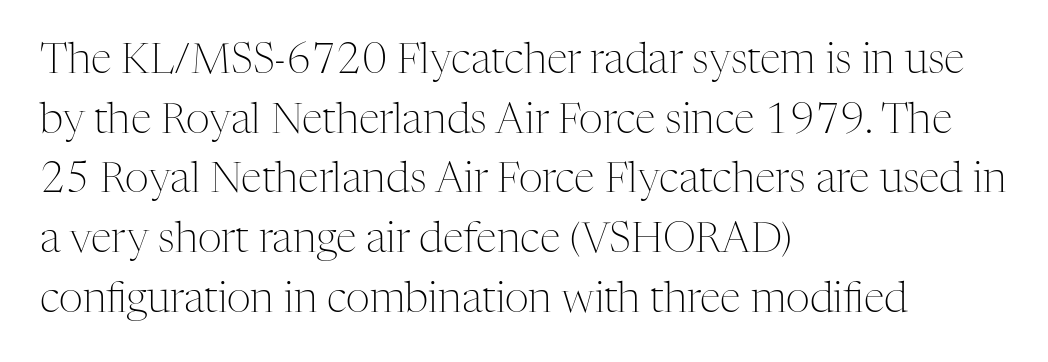
Q: Is the text bold? A: No.
Q: Is the text italic (slanted)? A: No, it is upright.
Q: Is the typeface a serif or a sans-serif typeface? A: Serif.
Q: Is the text underlined? A: No.
Q: How is the paragraph aligned? A: Left-aligned.
Q: Is the spacing between letters normal or unusually wide? A: Normal.
Q: Is the spacing between lines tight, normal or loose? A: Normal.
Q: Width (condensed, normal, or wide)? A: Normal.
Q: Stroke contrast? A: Medium.
Q: x-height? A: Medium.
Q: Monospaced? A: No.
